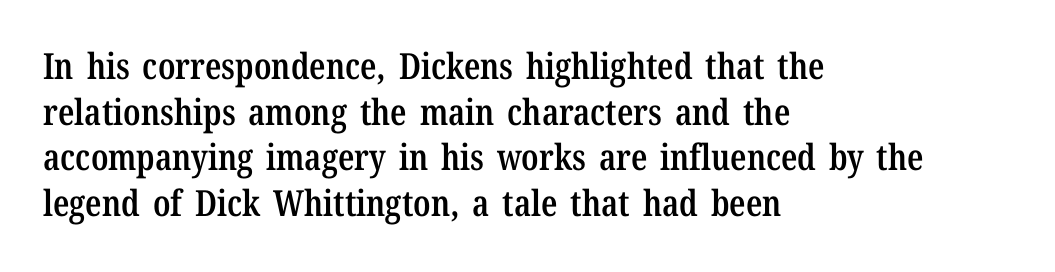
The image shows 36 px semibold, condensed serif type, upright; set left-aligned, normal line spacing (1.27x), normal letter spacing, not underlined; low stroke contrast and a medium x-height.
